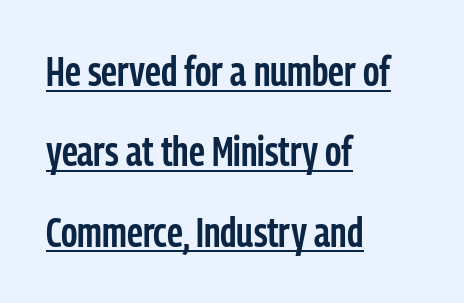
This sample has the flowing, uneven cadence of proportional lettering. Widely set lines give the paragraph a tall, airy silhouette. These characters rest on top of a visible drawn line. Slightly chunky letters — semibold, I'd say, not full bold.
